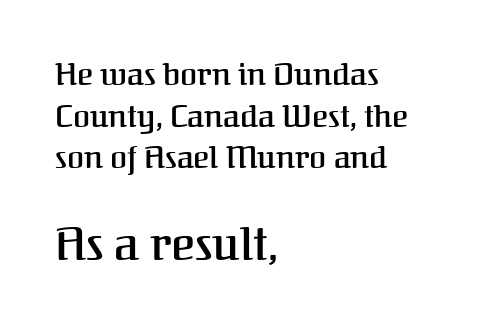
{"serif": "yes", "italic": "no", "bold": "semi", "weight": "semibold", "width": "normal", "stroke_contrast": "medium", "x_height": "medium", "monospaced": "no", "underline": "no", "align": "left", "line_spacing": "normal", "line_spacing_ratio": 1.34, "letter_spacing": "normal", "letter_spacing_em": 0.0, "larger_block": "second", "size_ratio": 1.48, "glyph_px": 46}
